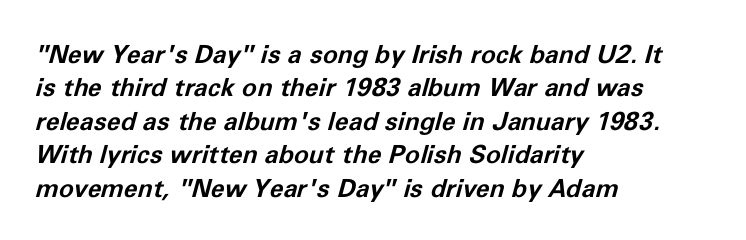
Q: Is the text bold? A: Yes.
Q: Is the text italic (slanted)? A: Yes, it leans right by about 11 degrees.
Q: Is the text underlined? A: No.
Q: How is the paragraph aligned? A: Left-aligned.
Q: Is the spacing between letters normal or unusually wide? A: Normal.
Q: Is the spacing between lines tight, normal or loose? A: Normal.
